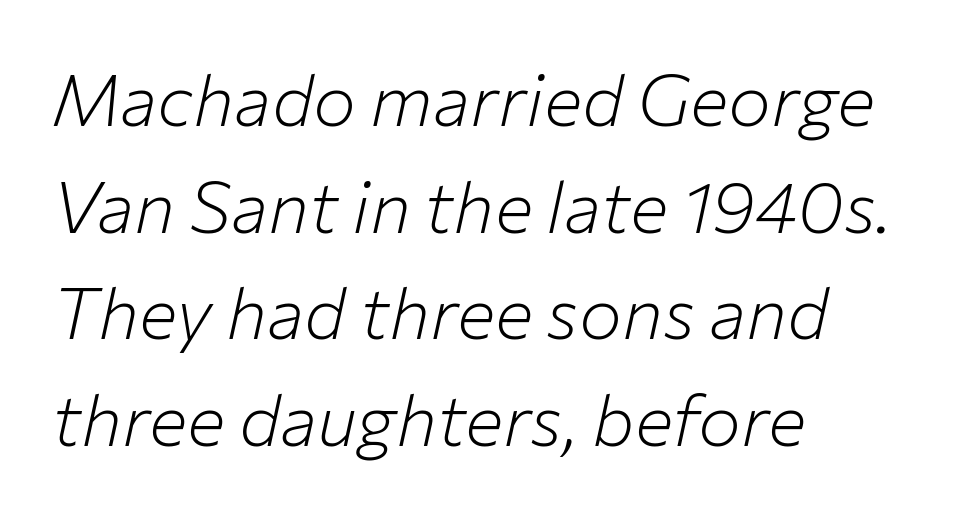
The image shows 72 px light type, italic (leaning right); set left-aligned, normal line spacing (1.48x), normal letter spacing, not underlined; low stroke contrast and a medium x-height.
